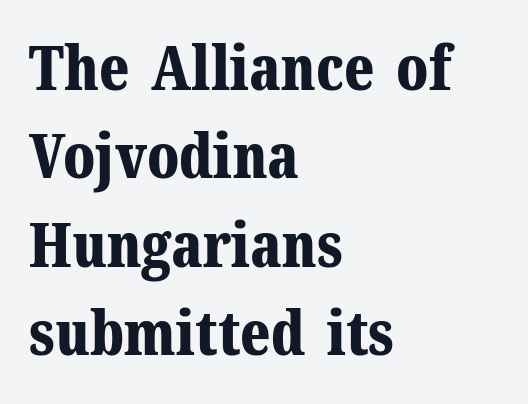
Students, note that the glyphs here touch the page at normal intervals. Notice how the passage keeps a crisp vertical edge on the left only. The area under the type is left untouched. The characters display serif detailing at their extremities.
